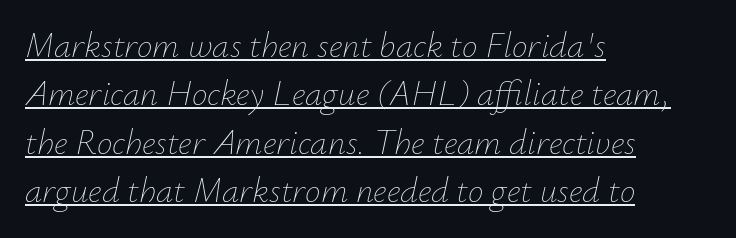
Q: Is the text bold? A: No.
Q: Is the text italic (slanted)? A: Yes, it leans right by about 12 degrees.
Q: Is the text underlined? A: Yes.
Q: How is the paragraph aligned? A: Left-aligned.
Q: Is the spacing between letters normal or unusually wide? A: Normal.
Q: Is the spacing between lines tight, normal or loose? A: Normal.
Q: Width (condensed, normal, or wide)? A: Normal.
Q: Stroke contrast? A: Low.
Q: x-height? A: Small.
Q: Monospaced? A: No.
